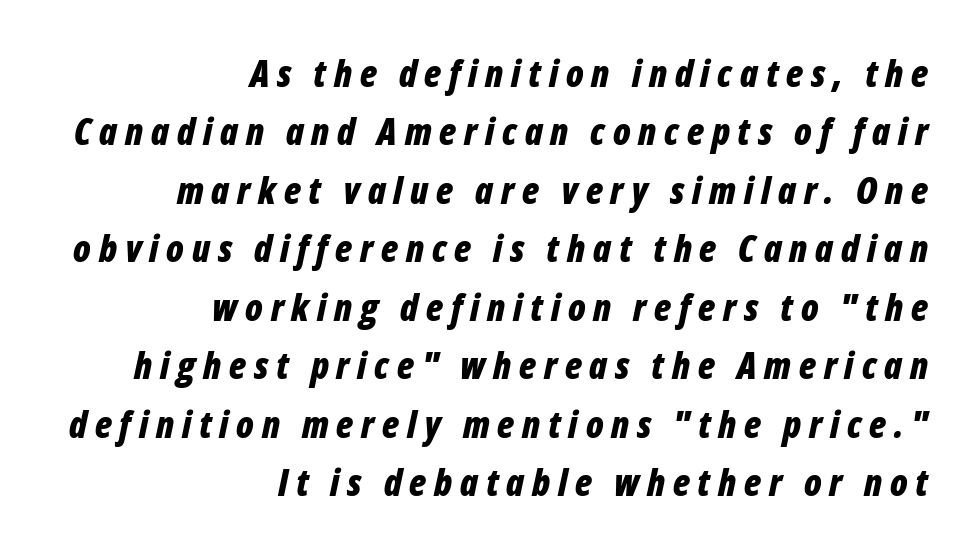
Q: Is the text bold? A: Yes.
Q: Is the text italic (slanted)? A: Yes, it leans right by about 12 degrees.
Q: Is the text underlined? A: No.
Q: How is the paragraph aligned? A: Right-aligned.
Q: Is the spacing between letters normal or unusually wide? A: Unusually wide.
Q: Is the spacing between lines tight, normal or loose? A: Normal.
Q: Width (condensed, normal, or wide)? A: Condensed.
Q: Stroke contrast? A: Low.
Q: x-height? A: Medium.
Q: Monospaced? A: No.
